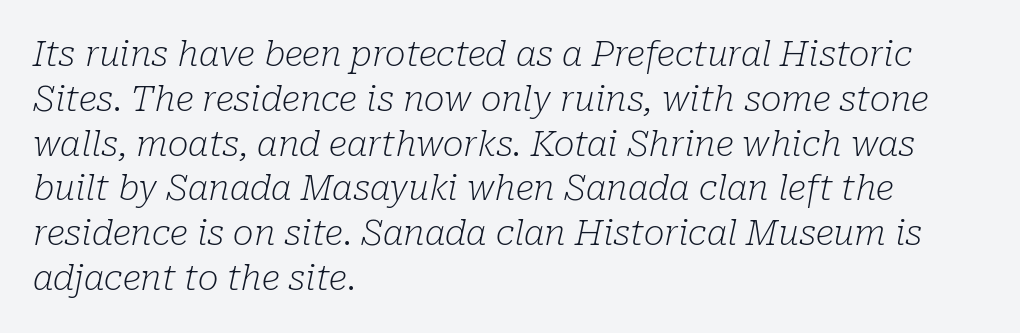
{"serif": "yes", "italic": "yes", "lean": "right", "slant_degrees": 10, "bold": "no", "weight": "light", "width": "normal", "stroke_contrast": "low", "x_height": "medium", "monospaced": "no", "underline": "no", "align": "left", "line_spacing": "normal", "line_spacing_ratio": 1.28, "letter_spacing": "normal", "letter_spacing_em": 0.0, "glyph_px": 35}
